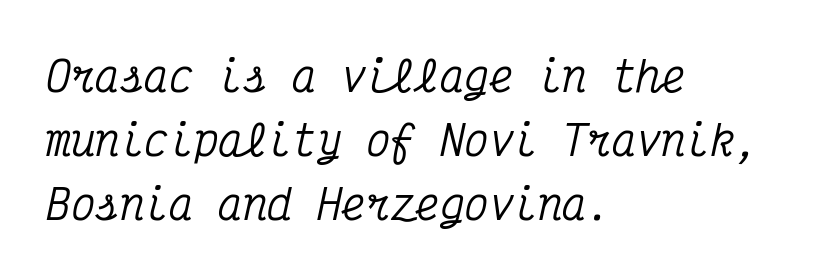
Note: serifs present on the glyphs. Looking at the ascenders, they clearly lean. What's the leading like? Ordinary, nothing unusual. Line starts are locked; line ends wander. A typesetter would call this monospace, since all characters share one set width.
